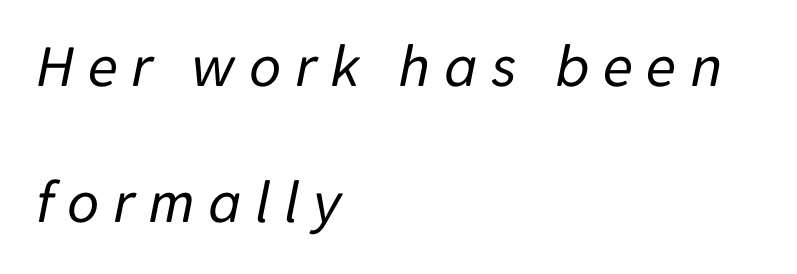
The image shows 62 px regular-weight type, italic (leaning right); set left-aligned, loose line spacing (2.19x), unusually wide letter spacing (+0.21 em), not underlined; low stroke contrast and a medium x-height.
